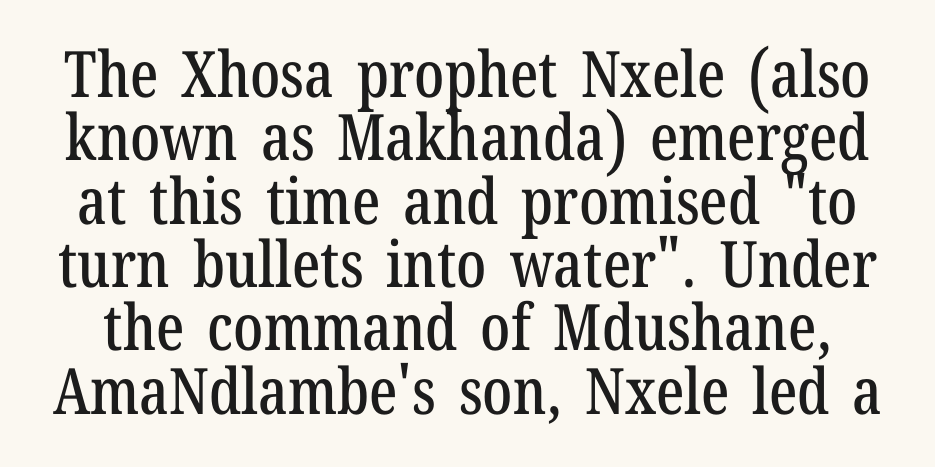
{"serif": "yes", "italic": "no", "width": "condensed", "stroke_contrast": "low", "x_height": "medium", "monospaced": "no", "underline": "no", "line_spacing": "tight", "line_spacing_ratio": 0.99, "letter_spacing": "normal", "letter_spacing_em": 0.0, "glyph_px": 64}
